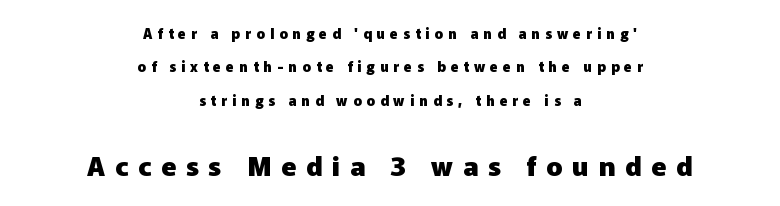
{"italic": "no", "bold": "yes", "underline": "no", "align": "center", "line_spacing": "loose", "line_spacing_ratio": 2.38, "letter_spacing": "wide", "letter_spacing_em": 0.36, "larger_block": "second", "size_ratio": 1.93, "glyph_px": 27}
